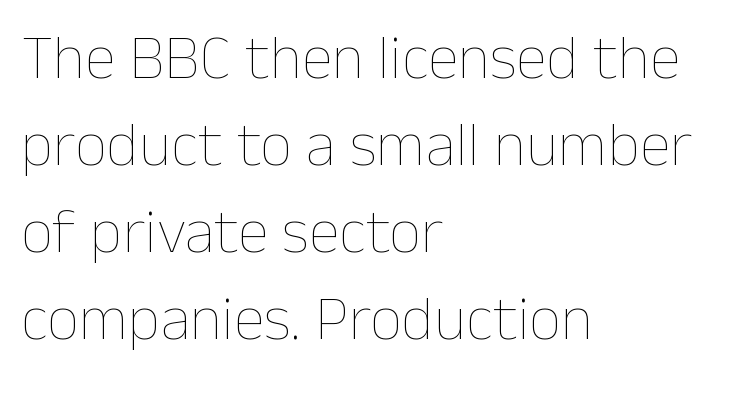
{"italic": "no", "bold": "no", "weight": "thin", "width": "normal", "stroke_contrast": "low", "x_height": "medium", "monospaced": "no", "underline": "no", "align": "left", "line_spacing": "normal", "line_spacing_ratio": 1.38, "letter_spacing": "normal", "letter_spacing_em": 0.0, "glyph_px": 63}
